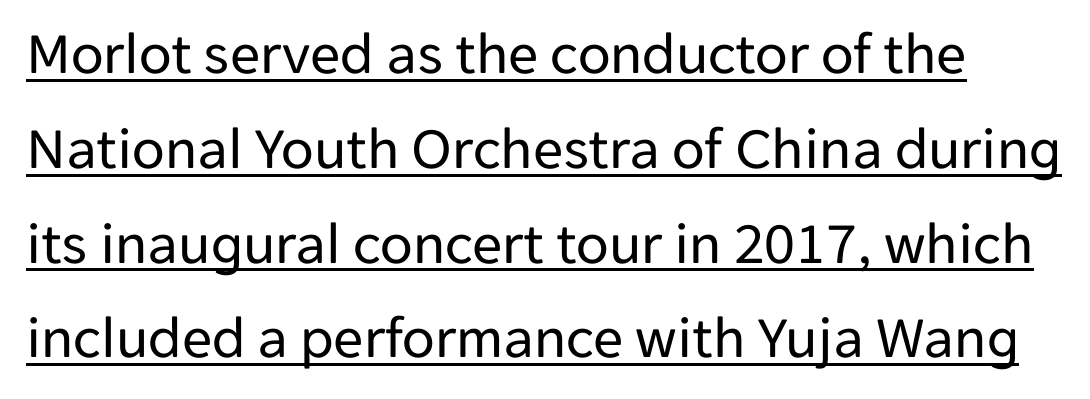
Q: Is the text bold? A: No.
Q: Is the text italic (slanted)? A: No, it is upright.
Q: Is the typeface a serif or a sans-serif typeface? A: Sans-serif.
Q: Is the text underlined? A: Yes.
Q: Is the spacing between letters normal or unusually wide? A: Normal.
Q: Is the spacing between lines tight, normal or loose? A: Normal.
Q: Width (condensed, normal, or wide)? A: Normal.
Q: Stroke contrast? A: Low.
Q: x-height? A: Medium.
Q: Monospaced? A: No.
